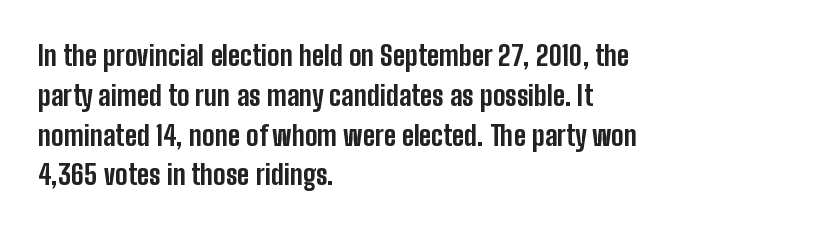
Q: Is the text bold? A: Yes.
Q: Is the text italic (slanted)? A: No, it is upright.
Q: Is the typeface a serif or a sans-serif typeface? A: Sans-serif.
Q: Is the text underlined? A: No.
Q: How is the paragraph aligned? A: Left-aligned.
Q: Is the spacing between letters normal or unusually wide? A: Normal.
Q: Is the spacing between lines tight, normal or loose? A: Normal.
Q: Width (condensed, normal, or wide)? A: Condensed.
Q: Stroke contrast? A: Low.
Q: x-height? A: Medium.
Q: Monospaced? A: No.
